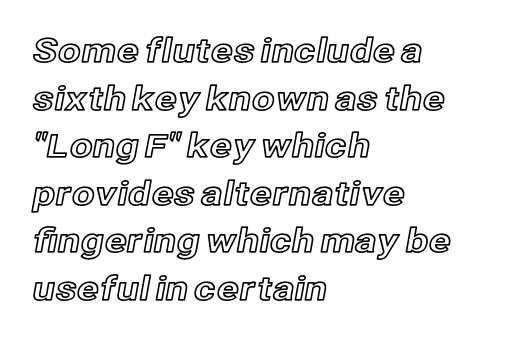
The image shows 33 px text type; set left-aligned, normal line spacing (1.44x), normal letter spacing, not underlined; a medium x-height.
